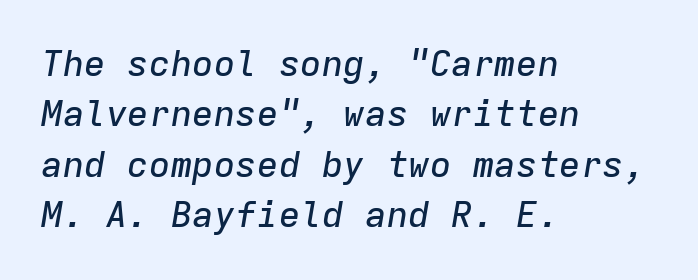
The image shows 36 px text type, italic (leaning right), monospaced; set left-aligned, normal line spacing (1.4x), normal letter spacing, not underlined; low stroke contrast and a medium x-height.
